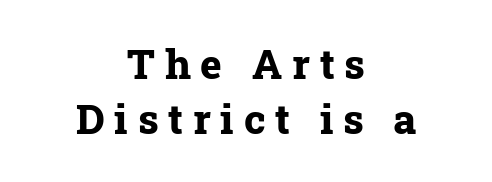
The image shows 41 px bold serif type, upright; set centered, normal line spacing (1.33x), unusually wide letter spacing (+0.24 em), not underlined; low stroke contrast and a medium x-height.
